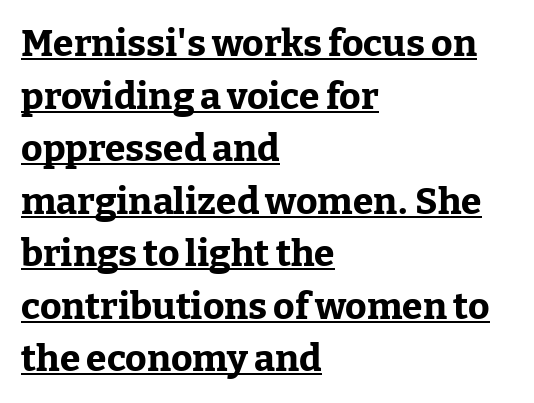
Q: Is the text bold? A: Yes.
Q: Is the text italic (slanted)? A: No, it is upright.
Q: Is the typeface a serif or a sans-serif typeface? A: Serif.
Q: Is the text underlined? A: Yes.
Q: How is the paragraph aligned? A: Left-aligned.
Q: Is the spacing between letters normal or unusually wide? A: Normal.
Q: Is the spacing between lines tight, normal or loose? A: Normal.
Q: Width (condensed, normal, or wide)? A: Normal.
Q: Stroke contrast? A: Low.
Q: x-height? A: Medium.
Q: Monospaced? A: No.
